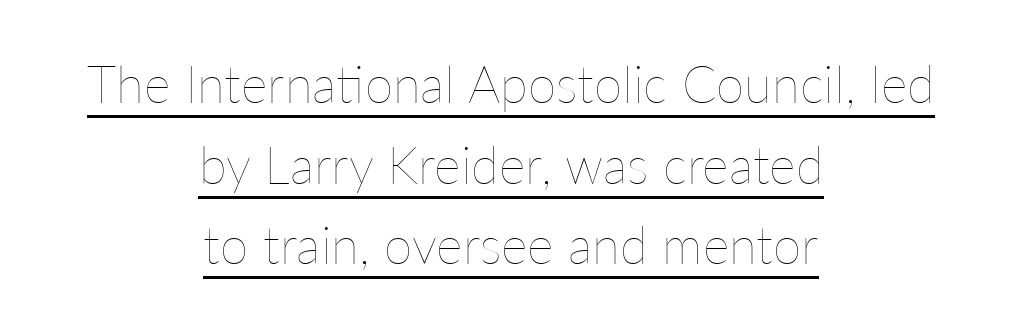
You could not count columns in this text — the font is proportionally spaced. These glyphs show unthickened strokes, regular width or finer. The rendering uses the underline text-decoration. Rendered with straight, roman letterforms. Honestly, the letter spacing is just normal — you wouldn't notice it.
